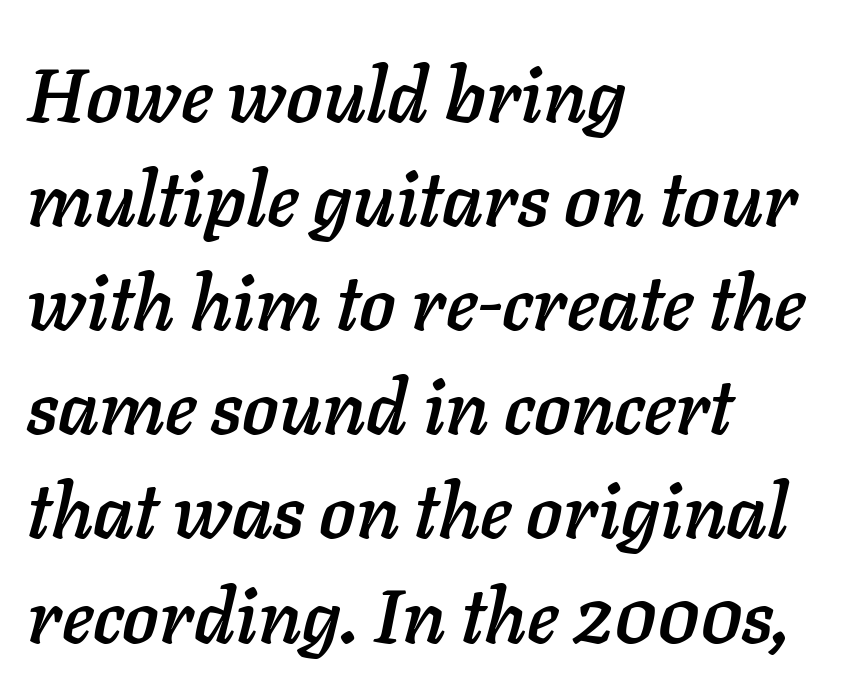
Q: Is the text italic (slanted)? A: Yes, it leans right by about 11 degrees.
Q: Is the text underlined? A: No.
Q: How is the paragraph aligned? A: Left-aligned.
Q: Is the spacing between letters normal or unusually wide? A: Normal.
Q: Is the spacing between lines tight, normal or loose? A: Normal.
Q: Width (condensed, normal, or wide)? A: Normal.
Q: Stroke contrast? A: Low.
Q: x-height? A: Medium.
Q: Monospaced? A: No.
